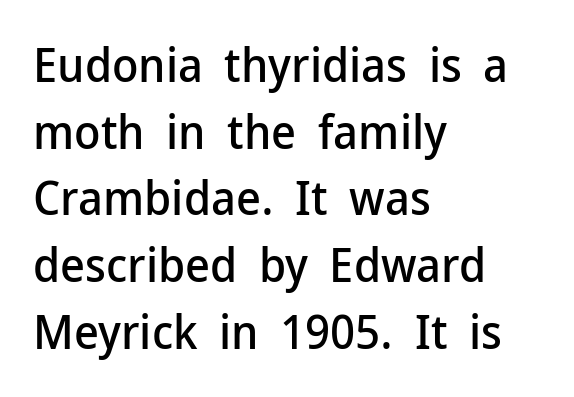
Notice how the passage keeps a crisp vertical edge on the left only. Lines of text with bare space underneath. Here the designer chose a conventional face with non-uniform glyph widths. The horizontal fit of the characters is conventional and even. This is the regular roman posture of the typeface. The characters display no serif detailing; their extremities are plain.
